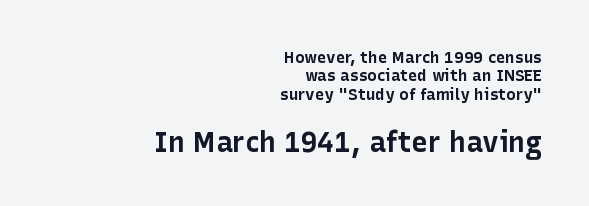
Q: Is the text bold? A: Yes.
Q: Is the text italic (slanted)? A: No, it is upright.
Q: Is the typeface a serif or a sans-serif typeface? A: Sans-serif.
Q: Is the text underlined? A: No.
Q: How is the paragraph aligned? A: Right-aligned.
Q: Is the spacing between letters normal or unusually wide? A: Normal.
Q: Is the spacing between lines tight, normal or loose? A: Tight.
Q: Which block of text is set in a larger size, the first (top) or the second (bottom)? A: The second (bottom) one.
Q: Width (condensed, normal, or wide)? A: Normal.
Q: Stroke contrast? A: Low.
Q: x-height? A: Medium.
Q: Monospaced? A: No.
